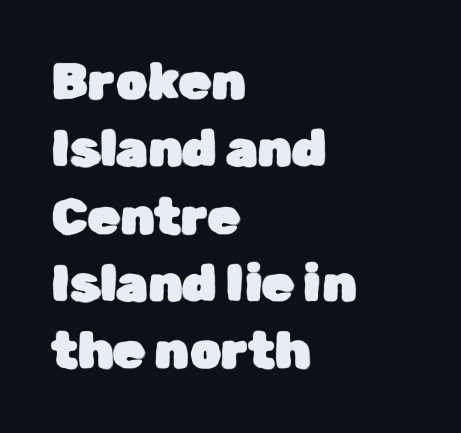
Q: Is the text italic (slanted)? A: No, it is upright.
Q: Is the typeface a serif or a sans-serif typeface? A: Sans-serif.
Q: Is the text underlined? A: No.
Q: How is the paragraph aligned? A: Left-aligned.
Q: Is the spacing between letters normal or unusually wide? A: Normal.
Q: Is the spacing between lines tight, normal or loose? A: Normal.
Q: Width (condensed, normal, or wide)? A: Normal.
Q: Stroke contrast? A: Low.
Q: x-height? A: Medium.
Q: Monospaced? A: No.
